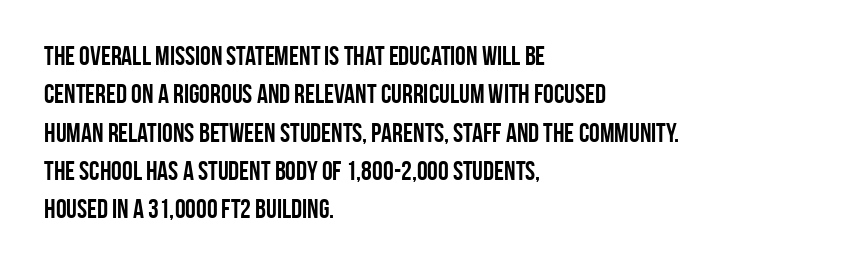
Glyph-to-glyph distance matches everyday printed text. Notice how thick the strokes are: this is what a full bold looks like. A normal amount of white space separates one row of letters from the next. Only glyphs here, with clear space below each row. Vertical strokes here are truly vertical.
